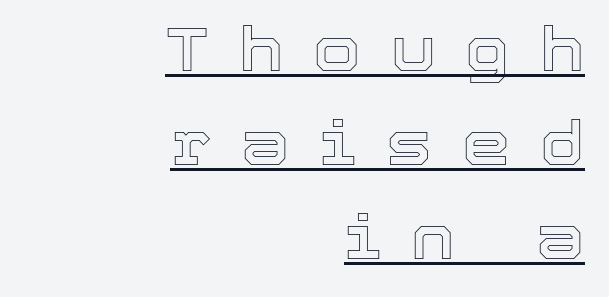
Q: Is the text italic (slanted)? A: No, it is upright.
Q: Is the text underlined? A: Yes.
Q: How is the paragraph aligned? A: Right-aligned.
Q: Is the spacing between letters normal or unusually wide? A: Unusually wide.
Q: Is the spacing between lines tight, normal or loose? A: Normal.
Q: Width (condensed, normal, or wide)? A: Normal.
Q: x-height? A: Medium.
Q: Monospaced? A: No.
